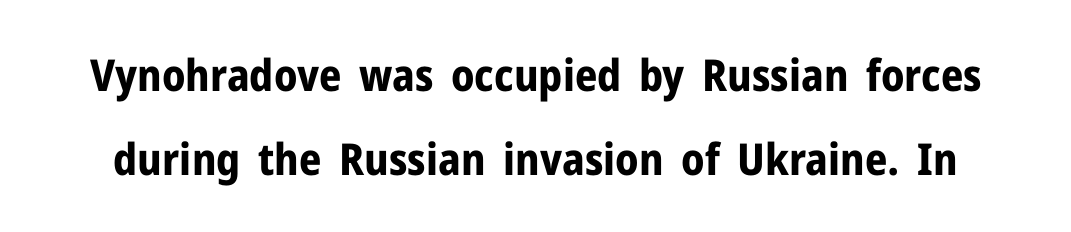
Q: Is the text bold? A: Yes.
Q: Is the text italic (slanted)? A: No, it is upright.
Q: Is the typeface a serif or a sans-serif typeface? A: Sans-serif.
Q: Is the text underlined? A: No.
Q: Is the spacing between letters normal or unusually wide? A: Normal.
Q: Is the spacing between lines tight, normal or loose? A: Loose.
Q: Width (condensed, normal, or wide)? A: Normal.
Q: Stroke contrast? A: Low.
Q: x-height? A: Medium.
Q: Monospaced? A: No.
